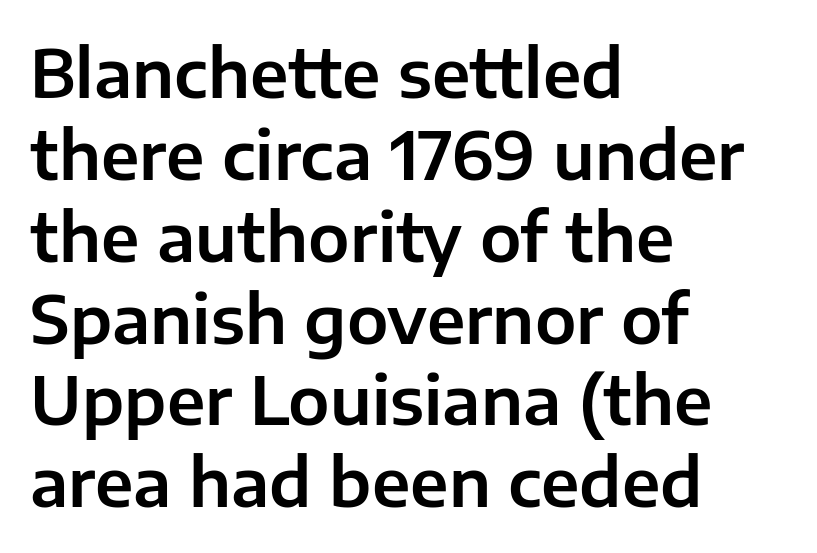
The image shows 66 px sans-serif type, upright; set left-aligned, line spacing 1.24x, normal letter spacing, not underlined; low stroke contrast and a medium x-height.
